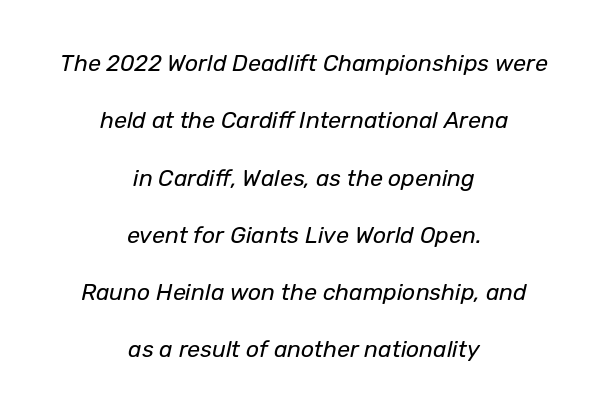
Is the type slanted? Yes — the strokes lean at a clear angle. If you measured baseline to baseline, you'd find a long distance. Here the glyphs are tracked normally, forming tight word shapes. Letters have the restrained weight of plain body copy at most. Caption: multi-line text, centered on the measure.
